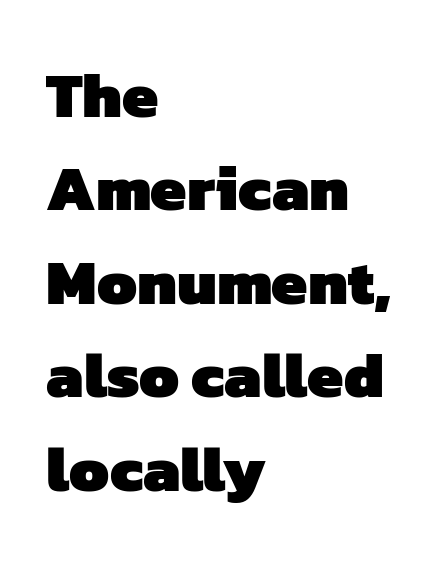
Q: Is the text bold? A: Yes.
Q: Is the typeface a serif or a sans-serif typeface? A: Sans-serif.
Q: Is the text underlined? A: No.
Q: How is the paragraph aligned? A: Left-aligned.
Q: Is the spacing between letters normal or unusually wide? A: Normal.
Q: Is the spacing between lines tight, normal or loose? A: Normal.
Q: Width (condensed, normal, or wide)? A: Normal.
Q: Stroke contrast? A: Low.
Q: x-height? A: Medium.
Q: Monospaced? A: No.
